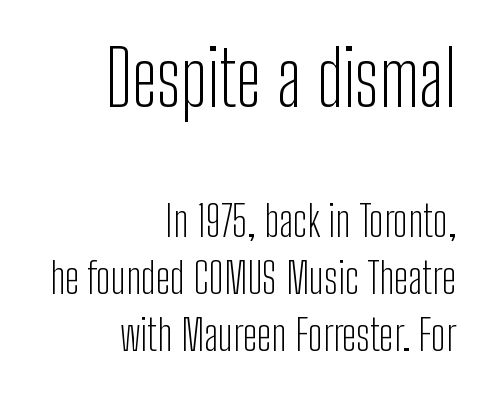
Q: Is the text bold? A: No.
Q: Is the text italic (slanted)? A: No, it is upright.
Q: Is the typeface a serif or a sans-serif typeface? A: Sans-serif.
Q: Is the text underlined? A: No.
Q: How is the paragraph aligned? A: Right-aligned.
Q: Is the spacing between letters normal or unusually wide? A: Normal.
Q: Is the spacing between lines tight, normal or loose? A: Normal.
Q: Which block of text is set in a larger size, the first (top) or the second (bottom)? A: The first (top) one.
Q: Width (condensed, normal, or wide)? A: Condensed.
Q: Stroke contrast? A: Low.
Q: x-height? A: Medium.
Q: Monospaced? A: No.
